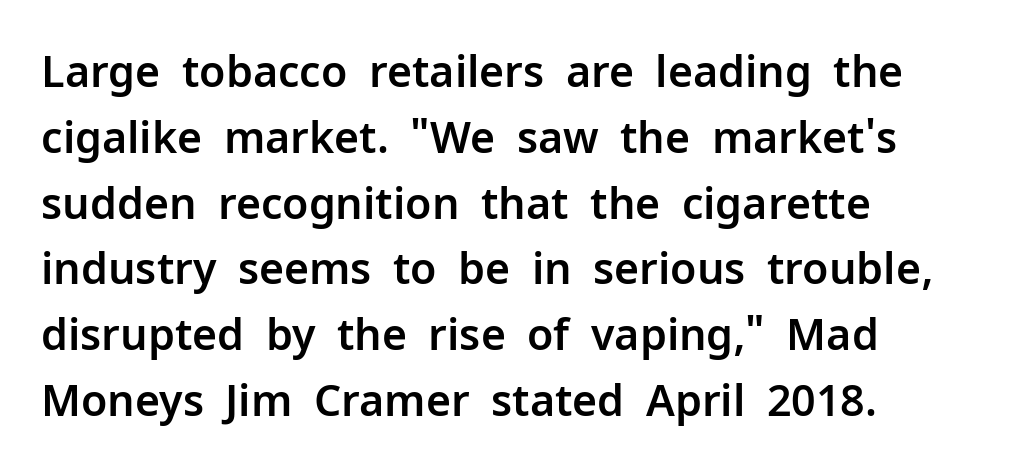
Q: Is the text italic (slanted)? A: No, it is upright.
Q: Is the typeface a serif or a sans-serif typeface? A: Sans-serif.
Q: Is the text underlined? A: No.
Q: How is the paragraph aligned? A: Left-aligned.
Q: Is the spacing between letters normal or unusually wide? A: Normal.
Q: Is the spacing between lines tight, normal or loose? A: Normal.
Q: Width (condensed, normal, or wide)? A: Normal.
Q: Stroke contrast? A: Low.
Q: x-height? A: Medium.
Q: Monospaced? A: No.
